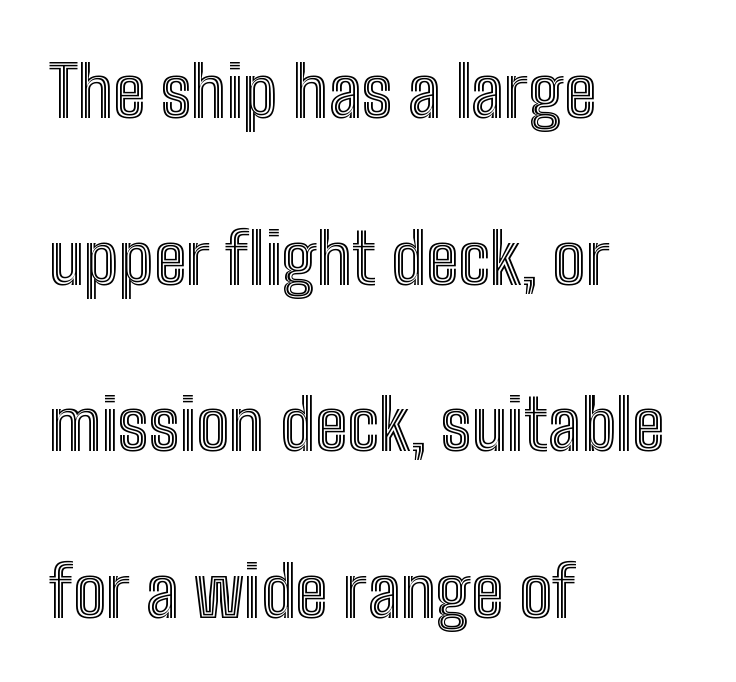
The image shows 70 px condensed type, upright; set left-aligned, loose line spacing (2.38x), normal letter spacing, not underlined; a medium x-height.
